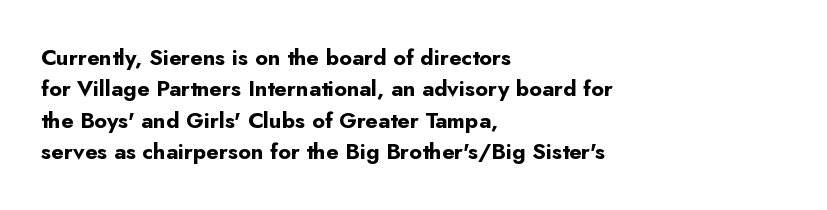
{"italic": "no", "bold": "yes", "underline": "no", "align": "left", "line_spacing": "normal", "line_spacing_ratio": 1.43, "letter_spacing": "normal", "letter_spacing_em": 0.0, "glyph_px": 22}
